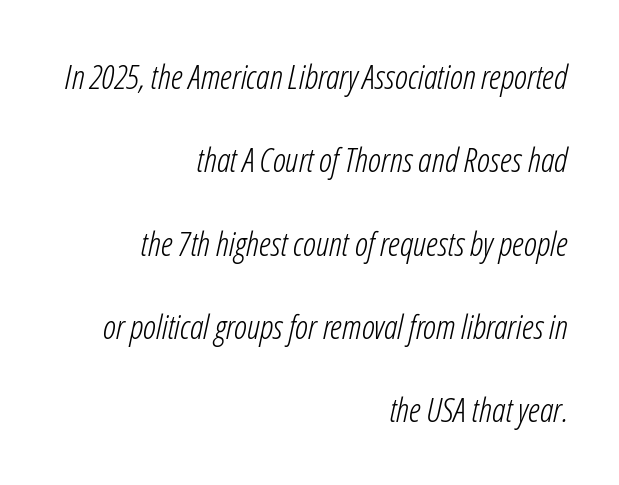
The image shows 34 px light, condensed type, italic (leaning right); set right-aligned, loose line spacing (2.45x), normal letter spacing, not underlined; low stroke contrast and a medium x-height.
